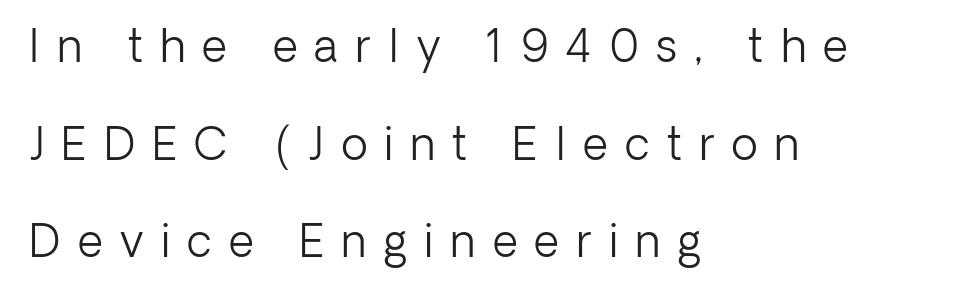
{"serif": "no", "italic": "no", "bold": "no", "weight": "light", "width": "normal", "stroke_contrast": "low", "x_height": "medium", "monospaced": "no", "underline": "no", "align": "left", "line_spacing": "loose", "line_spacing_ratio": 2.22, "letter_spacing": "wide", "letter_spacing_em": 0.39, "glyph_px": 44}
